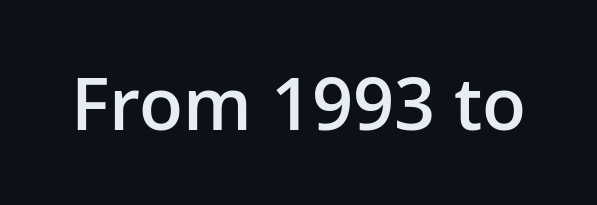
The image shows 72 px semibold sans-serif type, upright; set normal letter spacing, not underlined; low stroke contrast and a medium x-height.
